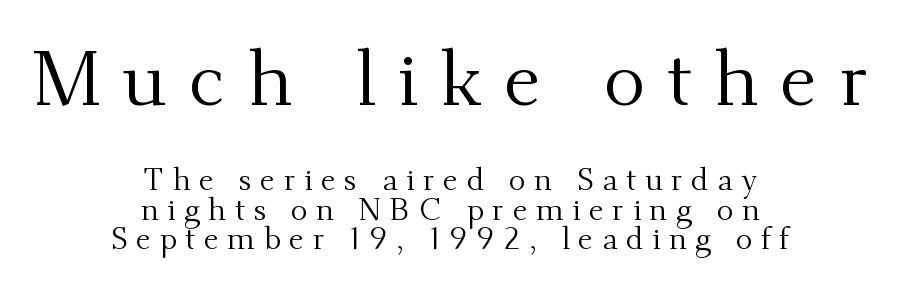
The image shows 78 px regular-weight serif type, upright; set centered, tight line spacing (0.95x), unusually wide letter spacing (+0.28 em), not underlined; the first (top) block is 2.52x larger; medium stroke contrast and a small x-height.
